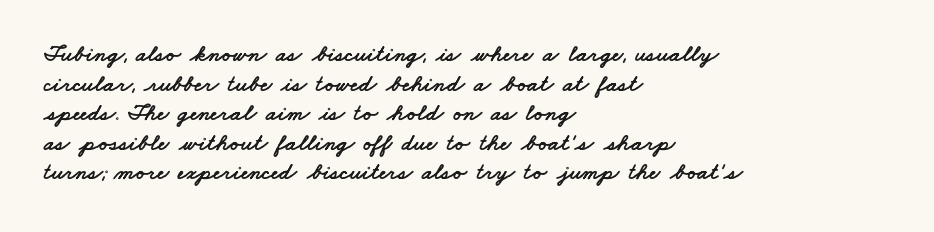
Q: Is the text underlined? A: No.
Q: How is the paragraph aligned? A: Left-aligned.
Q: Is the spacing between letters normal or unusually wide? A: Normal.
